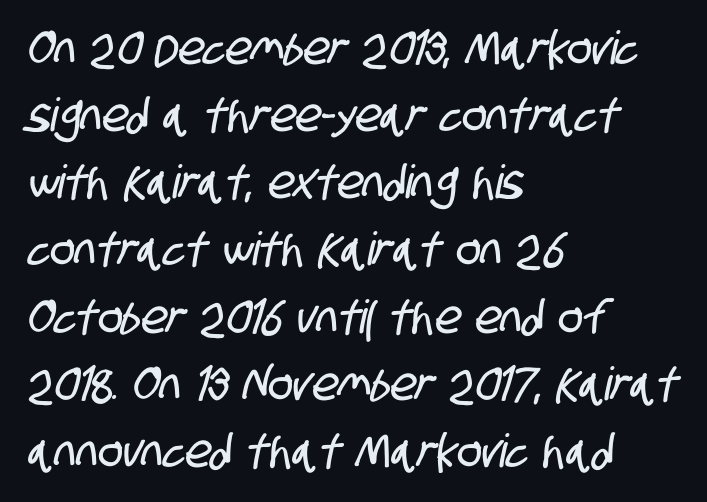
Q: Is the typeface a serif or a sans-serif typeface? A: Sans-serif.
Q: Is the text underlined? A: No.
Q: How is the paragraph aligned? A: Left-aligned.
Q: Is the spacing between letters normal or unusually wide? A: Normal.
Q: Is the spacing between lines tight, normal or loose? A: Normal.
Q: Width (condensed, normal, or wide)? A: Condensed.
Q: Stroke contrast? A: Low.
Q: x-height? A: Large.
Q: Monospaced? A: No.
